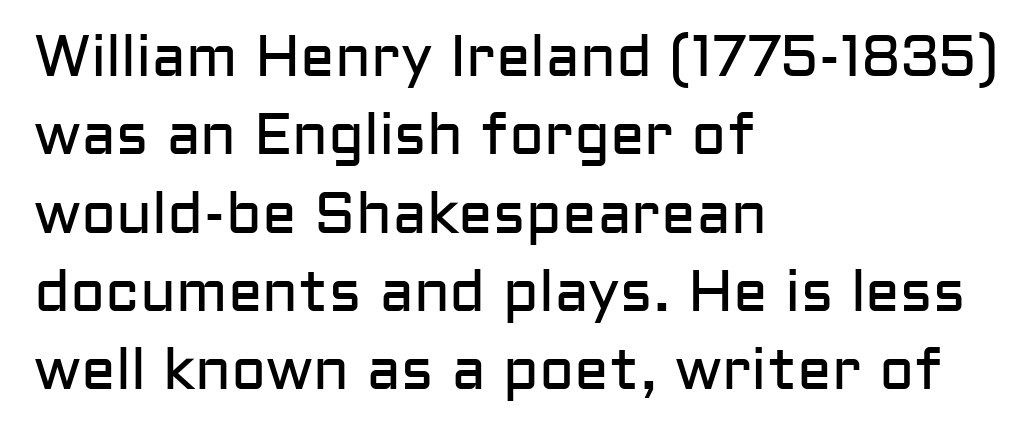
{"serif": "no", "italic": "no", "bold": "no", "weight": "regular", "width": "normal", "stroke_contrast": "low", "x_height": "medium", "monospaced": "no", "underline": "no", "align": "left", "line_spacing": "normal", "line_spacing_ratio": 1.35, "letter_spacing": "normal", "letter_spacing_em": 0.0, "glyph_px": 58}
